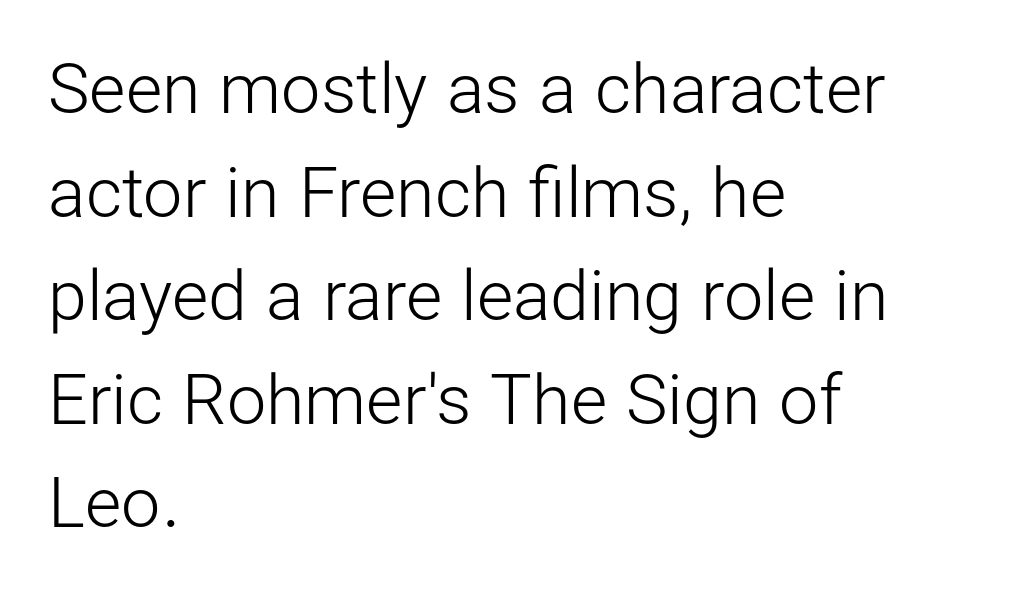
The image shows 70 px light sans-serif type, upright; set left-aligned, normal line spacing (1.48x), normal letter spacing, not underlined; low stroke contrast and a medium x-height.
